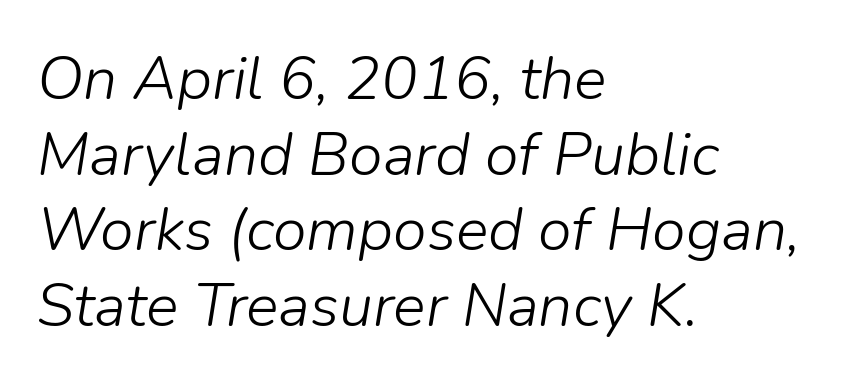
The weight tops out at a normal text grade. Is the block centered? No — it sits flush against the left margin. The letterforms sit shoulder to shoulder at normal distance. A typesetter would call this proportional, since set widths differ per character. The passage shown leans; its letterforms are oblique.
